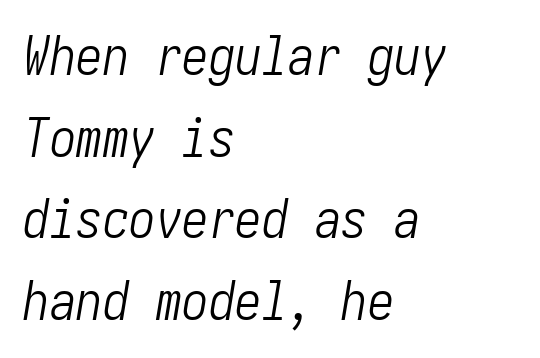
Q: Is the text bold? A: No.
Q: Is the text italic (slanted)? A: Yes, it leans right by about 10 degrees.
Q: Is the text underlined? A: No.
Q: How is the paragraph aligned? A: Left-aligned.
Q: Is the spacing between letters normal or unusually wide? A: Normal.
Q: Is the spacing between lines tight, normal or loose? A: Normal.
Q: Width (condensed, normal, or wide)? A: Condensed.
Q: Stroke contrast? A: Low.
Q: x-height? A: Medium.
